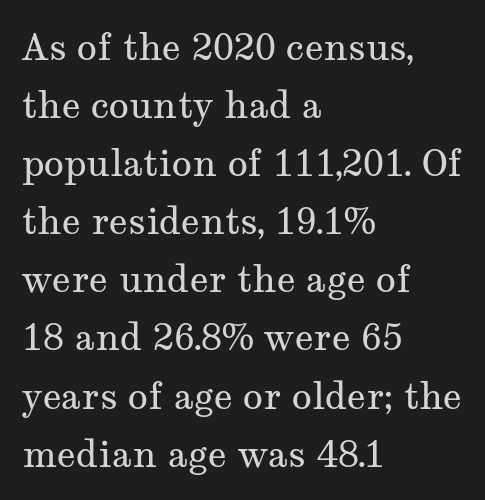
Q: Is the text bold? A: No.
Q: Is the text italic (slanted)? A: No, it is upright.
Q: Is the typeface a serif or a sans-serif typeface? A: Serif.
Q: Is the text underlined? A: No.
Q: How is the paragraph aligned? A: Left-aligned.
Q: Is the spacing between letters normal or unusually wide? A: Normal.
Q: Is the spacing between lines tight, normal or loose? A: Normal.
Q: Width (condensed, normal, or wide)? A: Wide.
Q: Stroke contrast? A: Medium.
Q: x-height? A: Medium.
Q: Monospaced? A: No.
